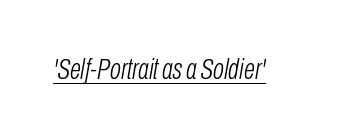
Q: Is the text bold? A: No.
Q: Is the text italic (slanted)? A: Yes, it leans right by about 10 degrees.
Q: Is the text underlined? A: Yes.
Q: Is the spacing between letters normal or unusually wide? A: Normal.
Q: Width (condensed, normal, or wide)? A: Condensed.
Q: Stroke contrast? A: Low.
Q: x-height? A: Medium.
Q: Monospaced? A: No.
